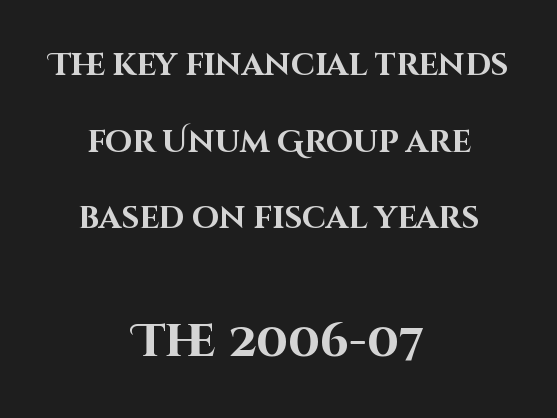
{"serif": "no", "italic": "no", "bold": "yes", "weight": "bold", "width": "normal", "stroke_contrast": "high", "x_height": "large", "monospaced": "no", "underline": "no", "align": "center", "line_spacing": "loose", "line_spacing_ratio": 2.47, "letter_spacing": "normal", "letter_spacing_em": 0.0, "larger_block": "second", "size_ratio": 1.48, "glyph_px": 46}
